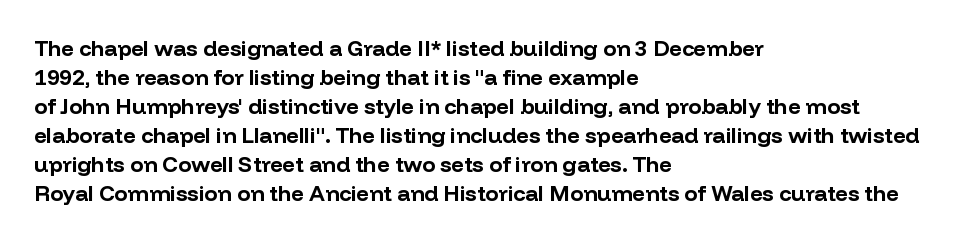
{"italic": "no", "bold": "yes", "underline": "no", "align": "left", "line_spacing": "normal", "line_spacing_ratio": 1.32, "letter_spacing": "normal", "letter_spacing_em": 0.0, "glyph_px": 22}
